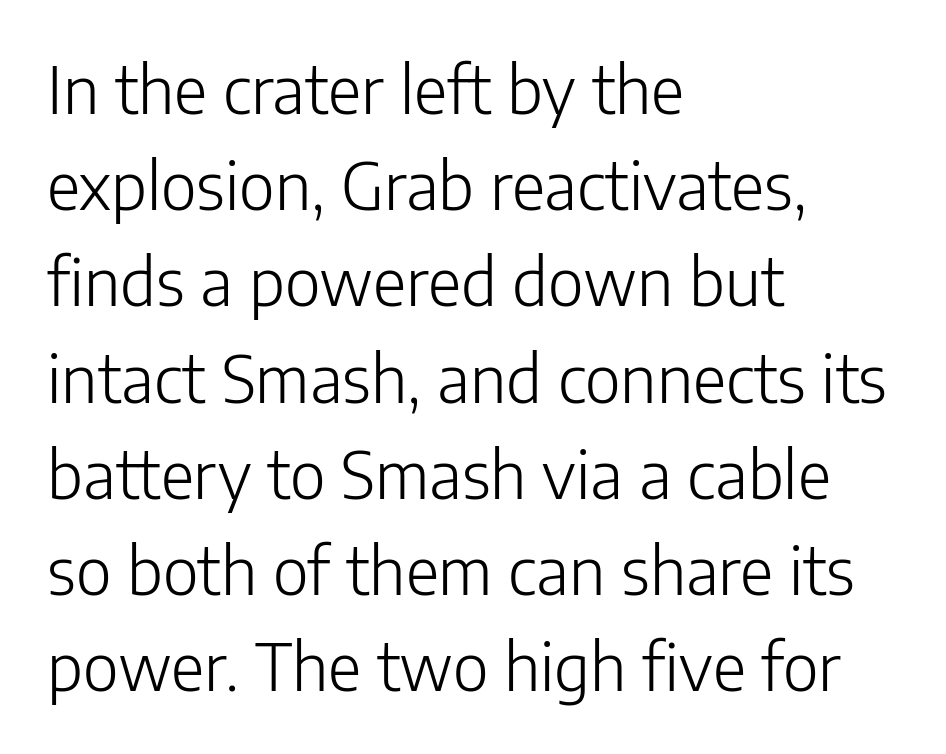
The face used here is proportionally spaced, like ordinary book or web type. A typesetter would label this face a sans. Leading: standard. The letters look calm and open, with moderate or lighter stems. The horizontal fit of the characters is conventional and even. Just letters on the line, the space beneath them empty.
